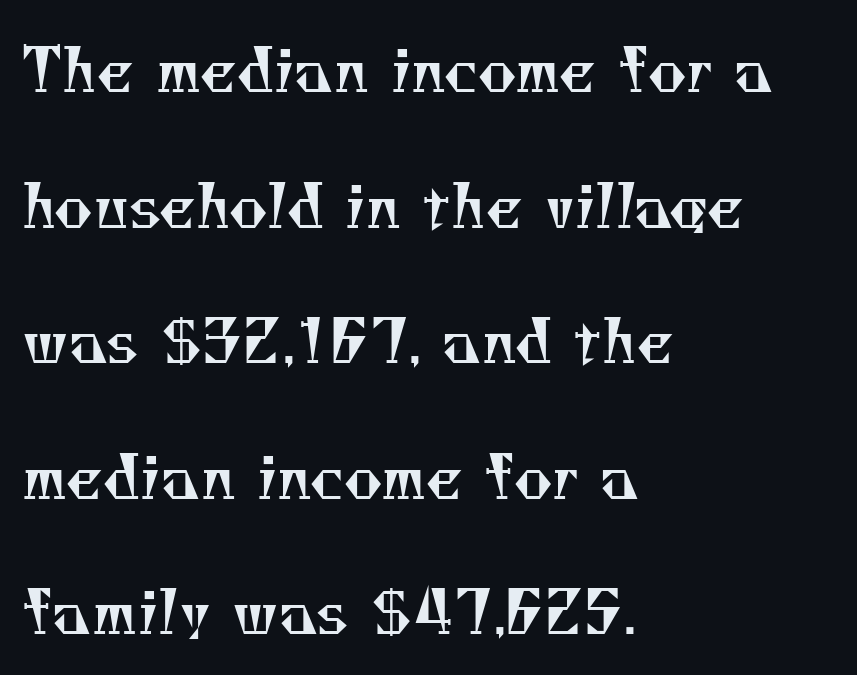
Q: Is the text bold? A: No.
Q: Is the typeface a serif or a sans-serif typeface? A: Serif.
Q: Is the text underlined? A: No.
Q: How is the paragraph aligned? A: Left-aligned.
Q: Is the spacing between letters normal or unusually wide? A: Normal.
Q: Is the spacing between lines tight, normal or loose? A: Loose.
Q: Width (condensed, normal, or wide)? A: Normal.
Q: Stroke contrast? A: Medium.
Q: x-height? A: Small.
Q: Monospaced? A: No.
